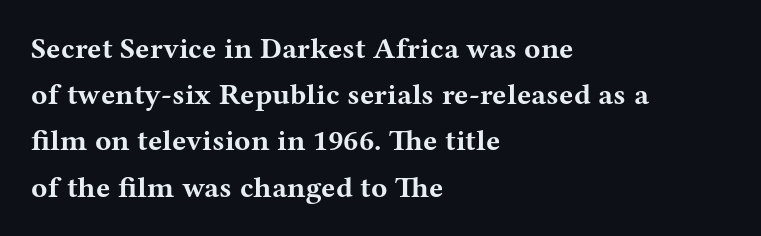
Bare-footed words on every line. In terms of letterspacing, this is plain default setting. In terms of letterform style, serifs are clearly present. Horizontal alignment here is leftward, the default for most running prose.
